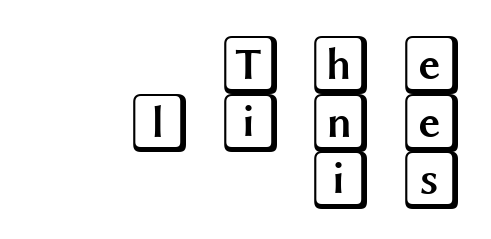
The image shows 60 px wide type, upright; set right-aligned, tight line spacing (0.96x), unusually wide letter spacing (+0.41 em), not underlined; a large x-height.
